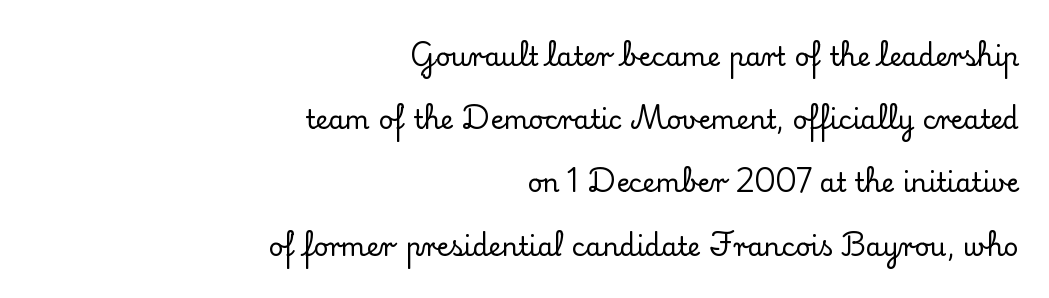
Regarding leading, the lines here are spaced well apart. The area under the type is left untouched. Look at the tracking — it's just the regular setting, nothing added. Italic: no, the glyphs are upright roman.
